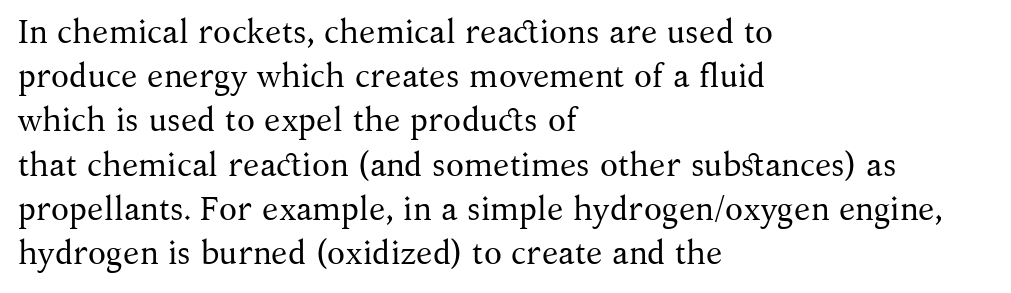
The font's upright variant was chosen for this text. These lines sit exactly where default settings would place them. Check the space under the baseline: it is left empty. The type family on display is of the serif kind. Typeset ragged right — the left edge is the straight one. Honestly, the letter spacing is just normal — you wouldn't notice it.
